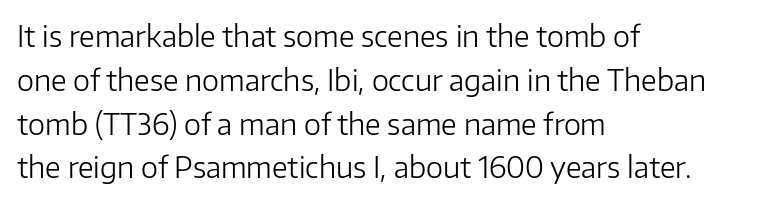
The image shows 29 px light sans-serif type, upright; set left-aligned, normal line spacing (1.51x), normal letter spacing, not underlined; low stroke contrast and a medium x-height.
